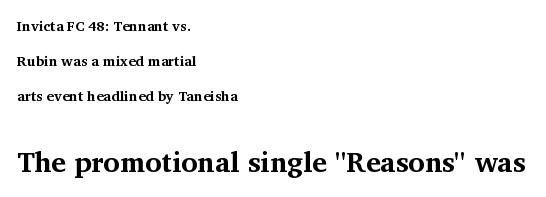
{"serif": "yes", "italic": "no", "bold": "yes", "weight": "bold", "width": "normal", "stroke_contrast": "medium", "x_height": "medium", "monospaced": "no", "underline": "no", "align": "left", "line_spacing": "loose", "line_spacing_ratio": 2.49, "letter_spacing": "normal", "letter_spacing_em": 0.0, "larger_block": "second", "size_ratio": 2.0, "glyph_px": 28}
